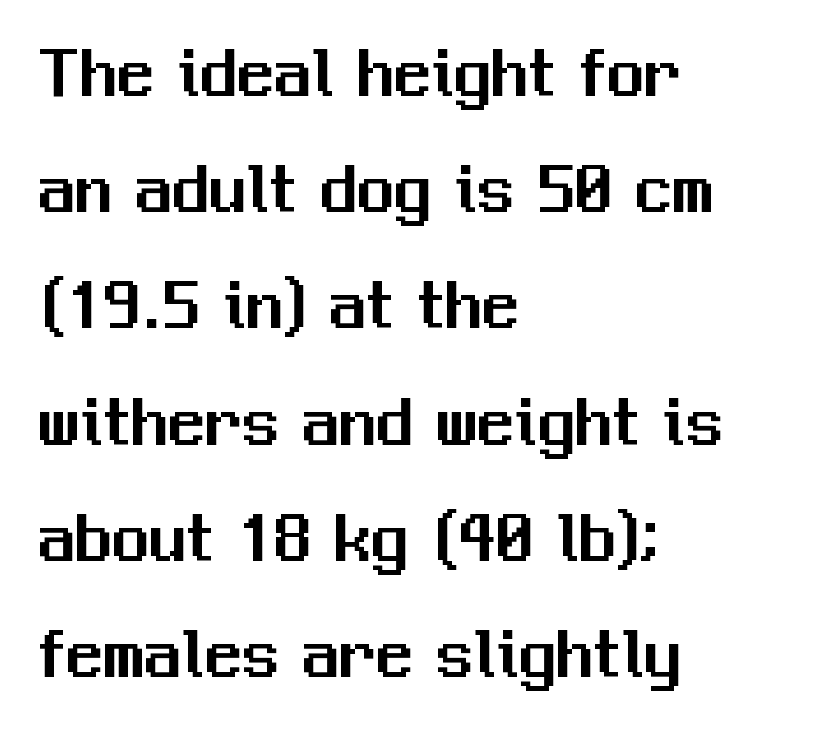
The letters advance in unequal steps, a hallmark of proportional type. Here the glyphs are tracked normally, forming tight word shapes. Is this a sans? Yes — the strokes have no serifs. Quick note: not italic, upright. The lines in this sample share a left origin and differ only in where they stop. Leading matches the norm, producing a regular column.
